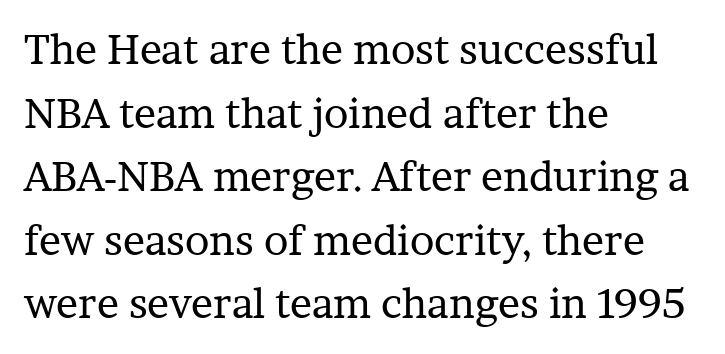
The image shows 41 px regular-weight serif type, upright; set left-aligned, normal line spacing (1.55x), normal letter spacing, not underlined; low stroke contrast and a medium x-height.
